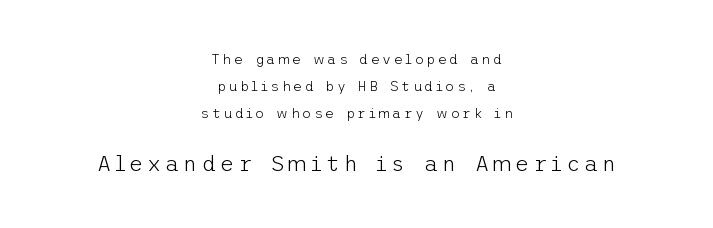
A centered setting, common on invitations and titles, is used for this passage. A roman cut, with each character standing at attention. A clean baseline with only descenders dipping below it. Interline gaps are noticeably wide in this sample.
